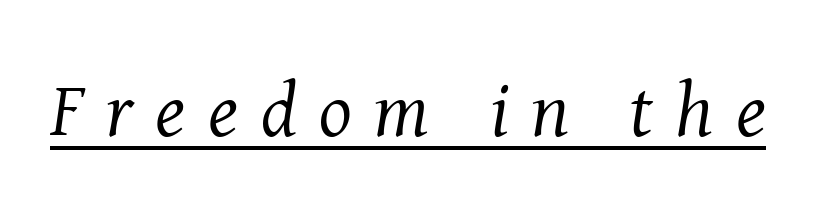
Q: Is the text bold? A: No.
Q: Is the text italic (slanted)? A: Yes, it leans right by about 8 degrees.
Q: Is the typeface a serif or a sans-serif typeface? A: Serif.
Q: Is the text underlined? A: Yes.
Q: Is the spacing between letters normal or unusually wide? A: Unusually wide.
Q: Width (condensed, normal, or wide)? A: Normal.
Q: Stroke contrast? A: Medium.
Q: x-height? A: Medium.
Q: Monospaced? A: No.
